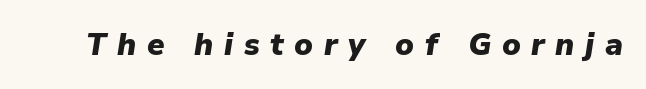
{"italic": "yes", "lean": "right", "slant_degrees": 9, "bold": "yes", "weight": "heavy", "width": "normal", "stroke_contrast": "low", "x_height": "medium", "monospaced": "no", "underline": "no", "letter_spacing": "wide", "letter_spacing_em": 0.34, "glyph_px": 31}
